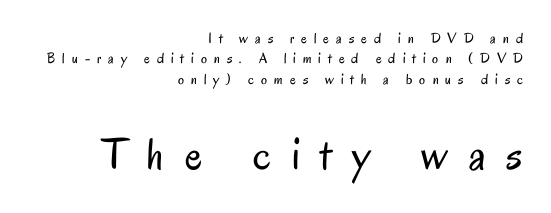
The compositor pushed each line to the right boundary. Unmarked baselines from the first word to the last. Letter spacing: wide. Think of a printed novel: that variable character pitch is what you see here. Ordinary non-slanted type is in use. Stroke terminals: plain, sans-serif.
